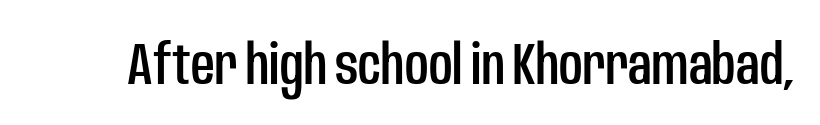
Honestly, the letter spacing is just normal — you wouldn't notice it. Varying glyph widths throughout — classic text-font behaviour. No italicization has been applied; the sample stays upright. The rendering shows plain stroke endings on the letterforms — a sans-serif design. Has an underline been added? It has not.
